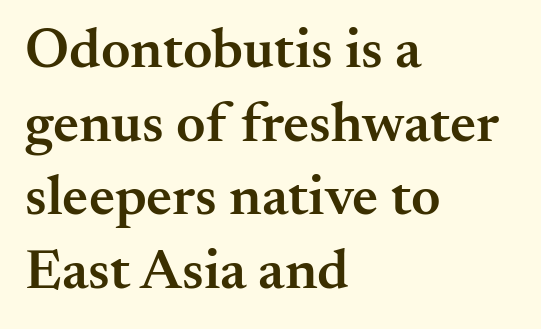
The image shows 57 px semibold serif type, upright; set left-aligned, normal line spacing (1.29x), normal letter spacing, not underlined; medium stroke contrast and a small x-height.
